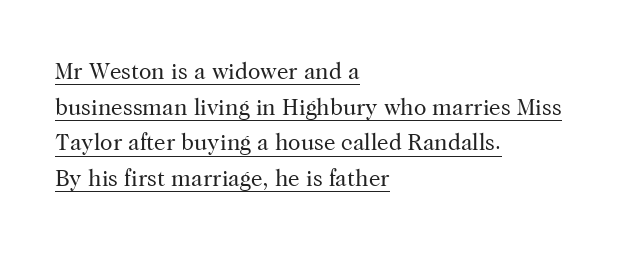
The image shows 23 px text type, upright; set left-aligned, normal line spacing (1.55x), normal letter spacing, underlined.
